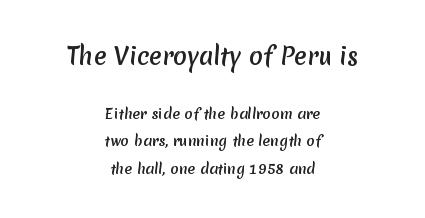
Q: Is the text underlined? A: No.
Q: How is the paragraph aligned? A: Centered.
Q: Is the spacing between letters normal or unusually wide? A: Normal.
Q: Is the spacing between lines tight, normal or loose? A: Loose.
Q: Which block of text is set in a larger size, the first (top) or the second (bottom)? A: The first (top) one.
